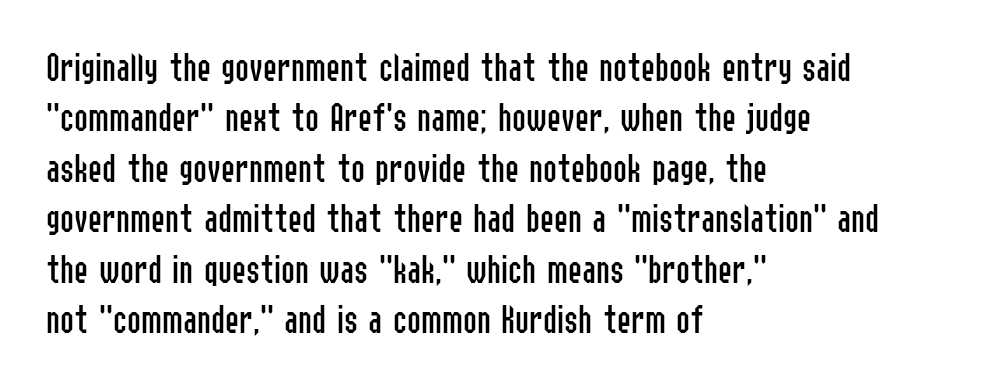
The image shows 42 px regular-weight, condensed sans-serif type, upright; set left-aligned, line spacing 1.2x, normal letter spacing, not underlined; low stroke contrast and a medium x-height.
